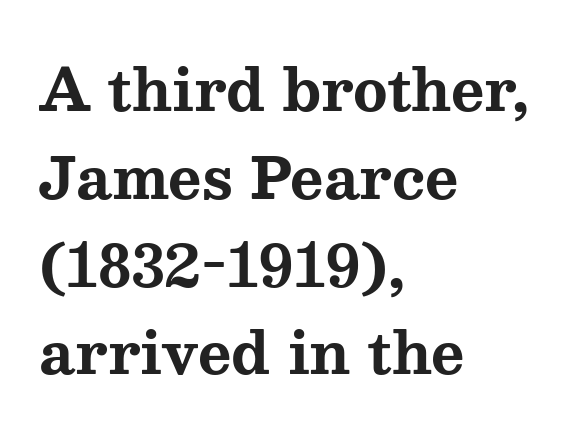
The image shows 57 px bold, wide serif type, upright; set left-aligned, normal line spacing (1.54x), normal letter spacing, not underlined; medium stroke contrast and a medium x-height.
